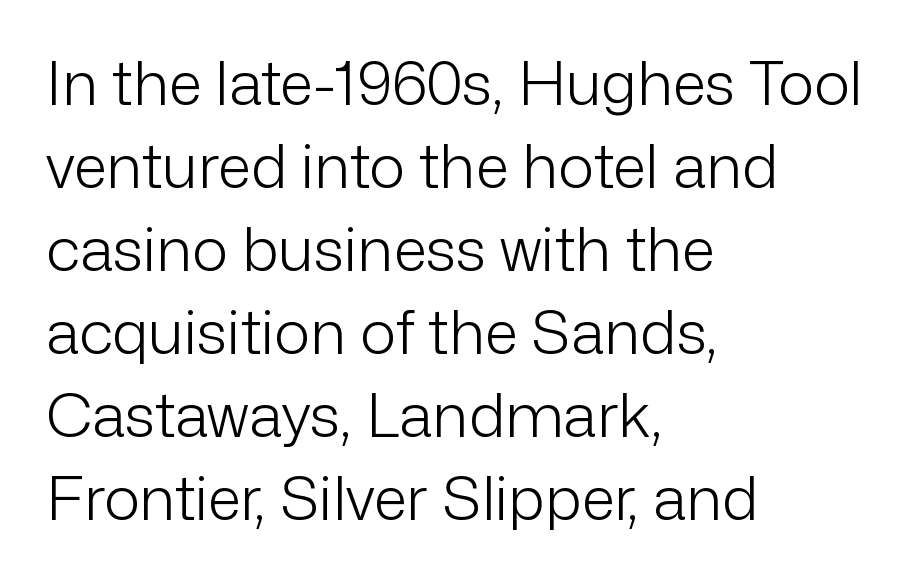
A typesetter would mark this as roman, not italic. Notice how descenders clear the ascenders below comfortably — that's standard leading. The rendering shows plain stroke endings on the letterforms — a sans-serif design. Glyph-to-glyph distance matches everyday printed text.
